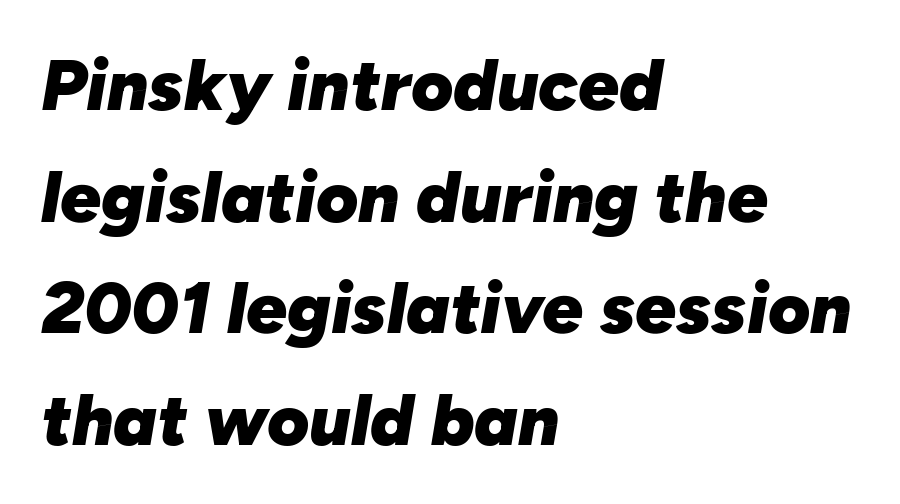
{"italic": "yes", "lean": "right", "slant_degrees": 10, "bold": "yes", "weight": "heavy", "width": "normal", "stroke_contrast": "low", "x_height": "medium", "monospaced": "no", "underline": "no", "align": "left", "line_spacing": "normal", "line_spacing_ratio": 1.55, "letter_spacing": "normal", "letter_spacing_em": 0.0, "glyph_px": 72}
